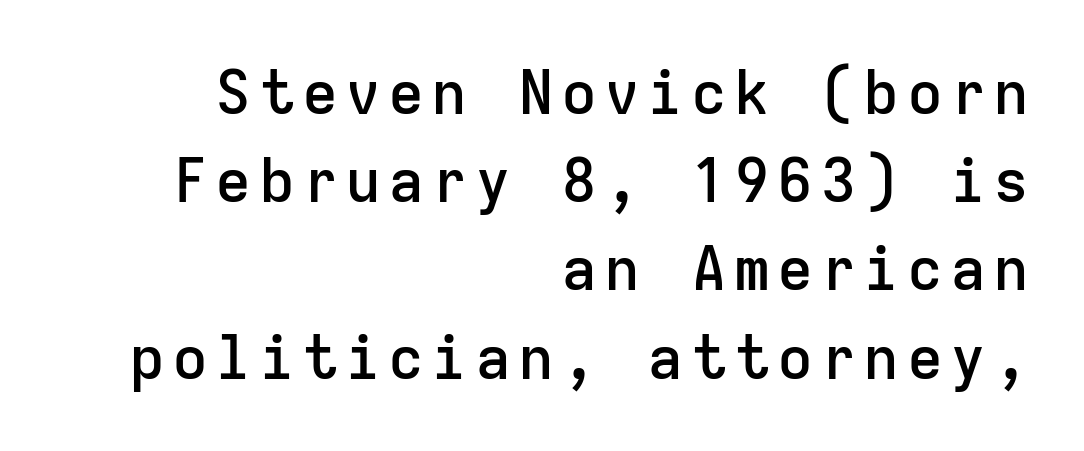
Q: Is the text bold? A: Semi-bold.
Q: Is the text italic (slanted)? A: No, it is upright.
Q: Is the typeface a serif or a sans-serif typeface? A: Sans-serif.
Q: Is the text underlined? A: No.
Q: How is the paragraph aligned? A: Right-aligned.
Q: Is the spacing between lines tight, normal or loose? A: Normal.
Q: Width (condensed, normal, or wide)? A: Normal.
Q: Stroke contrast? A: Low.
Q: x-height? A: Medium.
Q: Monospaced? A: Yes.
